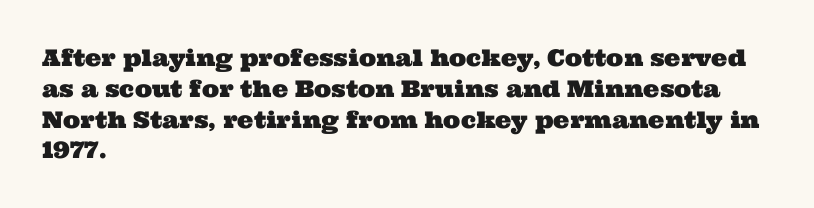
Q: Is the text underlined? A: No.
Q: How is the paragraph aligned? A: Left-aligned.
Q: Is the spacing between letters normal or unusually wide? A: Normal.
Q: Is the spacing between lines tight, normal or loose? A: Normal.
